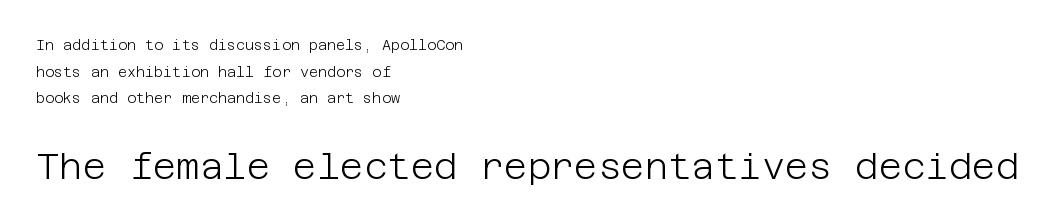
The image shows 36 px light sans-serif type, upright; set left-aligned, loose line spacing (1.9x), normal letter spacing, not underlined; the second (bottom) block is 2.57x larger; low stroke contrast and a large x-height.
